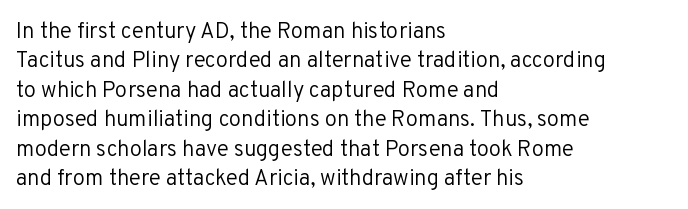
Bare-footed words on every line. Every stem runs plumb, perpendicular to the baseline. The typesetting does not lean heavy: it is not bold. Tracking value appears to be zero — textbook default spacing. The vertical gap from one line to the next is medium.
